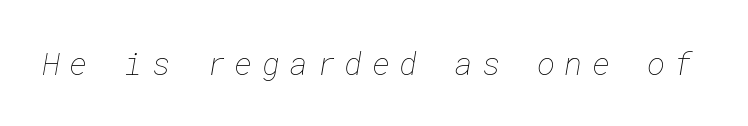
Q: Is the text bold? A: No.
Q: Is the text underlined? A: No.
Q: Is the spacing between letters normal or unusually wide? A: Unusually wide.
Q: Width (condensed, normal, or wide)? A: Normal.
Q: Stroke contrast? A: Low.
Q: x-height? A: Medium.
